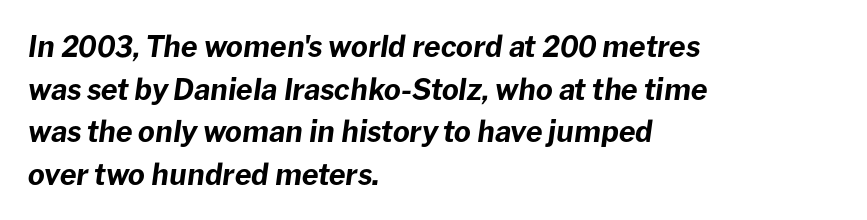
Q: Is the text bold? A: Yes.
Q: Is the text italic (slanted)? A: Yes, it leans right by about 8 degrees.
Q: Is the text underlined? A: No.
Q: How is the paragraph aligned? A: Left-aligned.
Q: Is the spacing between letters normal or unusually wide? A: Normal.
Q: Is the spacing between lines tight, normal or loose? A: Normal.
Q: Width (condensed, normal, or wide)? A: Normal.
Q: Stroke contrast? A: Low.
Q: x-height? A: Medium.
Q: Monospaced? A: No.
